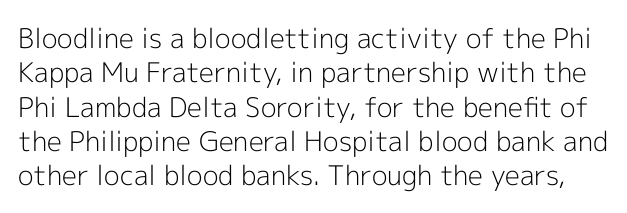
{"italic": "no", "bold": "no", "underline": "no", "line_spacing": "normal", "line_spacing_ratio": 1.27, "letter_spacing": "normal", "letter_spacing_em": 0.0, "glyph_px": 27}
